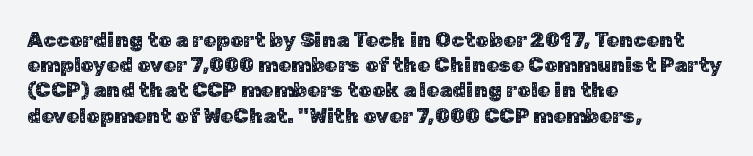
Q: Is the text italic (slanted)? A: No, it is upright.
Q: Is the text underlined? A: No.
Q: How is the paragraph aligned? A: Left-aligned.
Q: Is the spacing between letters normal or unusually wide? A: Normal.
